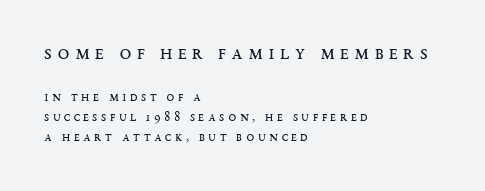
A typesetter would call this leading conventional body-copy spacing. You can tell it's not italic because the verticals are truly vertical. These two chunks differ in scale, with the top chunk taking the larger measure. The typesetting does not lean heavy: it is not bold. The line texture is sparse and dotted thanks to wide tracking.
